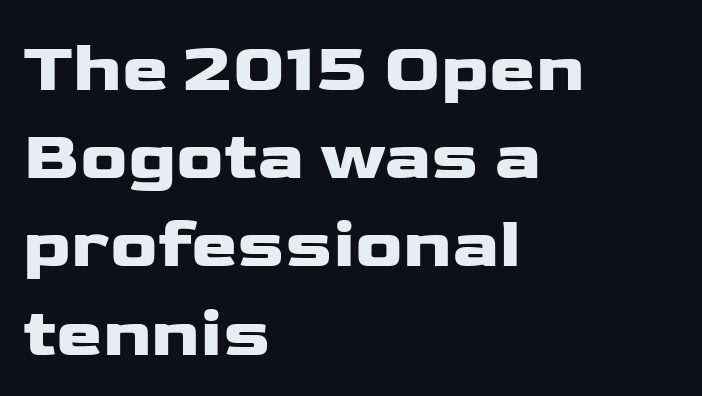
The image shows 70 px wide sans-serif type, upright; set left-aligned, normal line spacing (1.26x), normal letter spacing, not underlined; low stroke contrast and a medium x-height.
